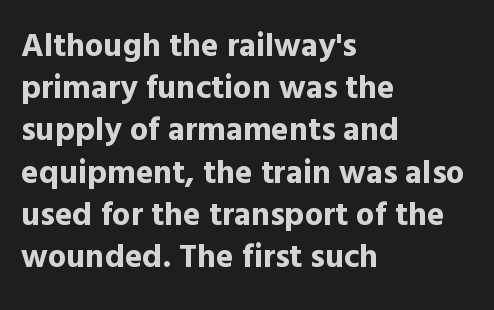
The image shows 33 px bold sans-serif type, upright; set left-aligned, normal line spacing (1.28x), normal letter spacing, not underlined; a medium x-height.
